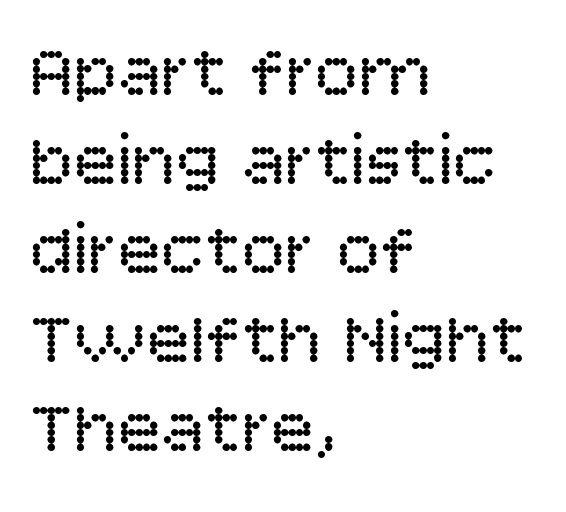
The image shows 73 px regular-weight sans-serif type, upright; set left-aligned, line spacing 1.22x, normal letter spacing, not underlined; low stroke contrast and a large x-height.
